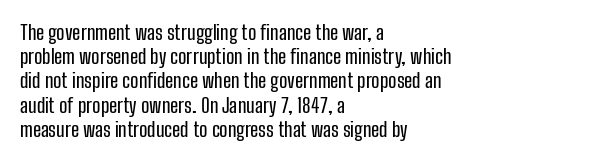
{"italic": "no", "underline": "no", "align": "left", "line_spacing_ratio": 1.21, "letter_spacing": "normal", "letter_spacing_em": 0.0, "glyph_px": 20}
